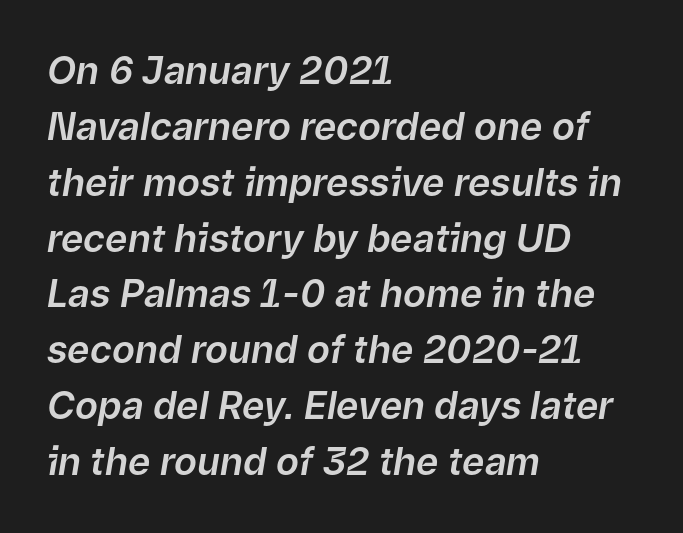
This rendering features lettering with no underline. You could not count columns in this text — the font is proportionally spaced. The face used here is rendered with its standard letterfit. Quick note: italic.
